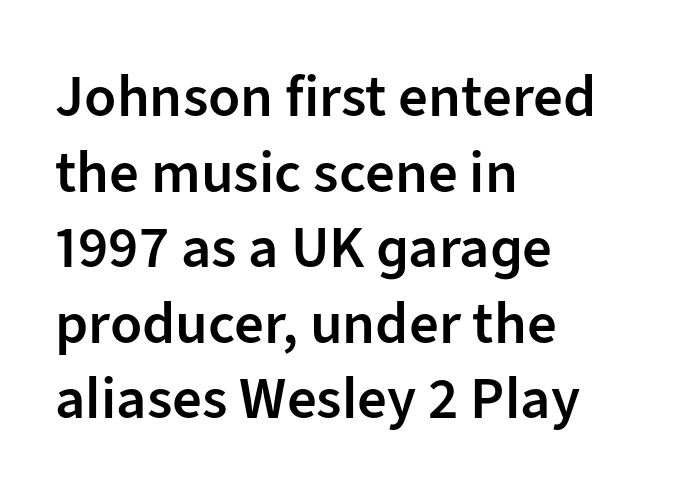
Every row of glyphs begins at an identical x-position on the left. Font category for this specimen: sans-serif. The lettering stays uniformly vertical, giving the passage a roman look. Quick note: interline space is typical.
